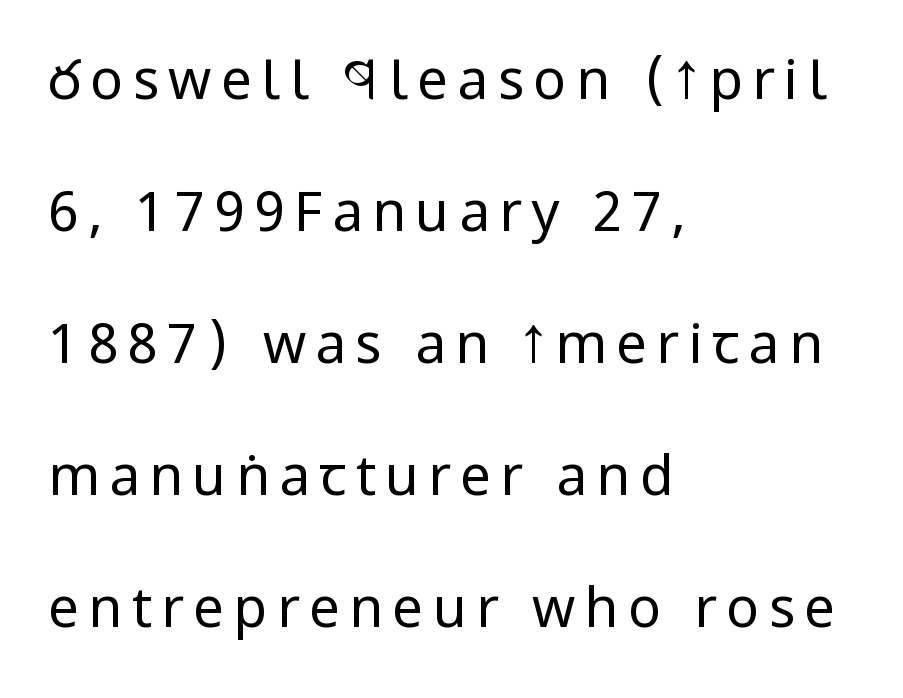
{"serif": "no", "italic": "no", "bold": "no", "weight": "regular", "width": "condensed", "stroke_contrast": "low", "x_height": "large", "monospaced": "no", "underline": "no", "align": "left", "line_spacing": "loose", "line_spacing_ratio": 2.4, "glyph_px": 55}
